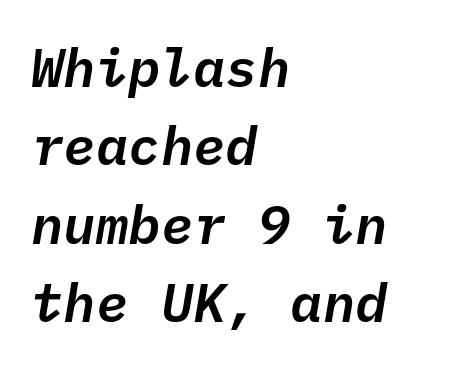
What stands out about the letter spacing? Nothing — it is the standard amount. Notice how the stems are inclined rather than vertical — that's the hallmark of italics. The paragraph has a hard left edge and a soft right edge. Nobody drew a line under any word here. How would I describe the line gaps? Plain and ordinary.
